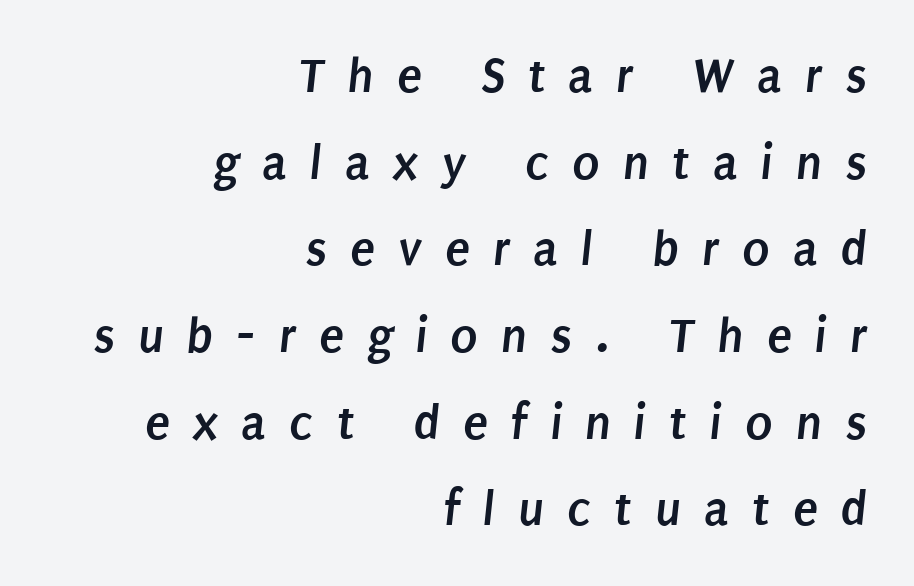
The image shows 51 px semibold, condensed sans-serif type; set right-aligned, normal line spacing (1.7x), unusually wide letter spacing (+0.45 em), not underlined; low stroke contrast and a large x-height.
